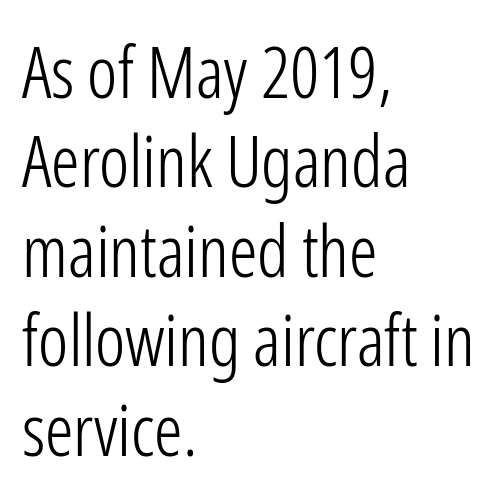
{"serif": "no", "italic": "no", "bold": "no", "weight": "light", "width": "condensed", "stroke_contrast": "low", "x_height": "medium", "monospaced": "no", "underline": "no", "align": "left", "line_spacing": "normal", "line_spacing_ratio": 1.26, "letter_spacing": "normal", "letter_spacing_em": 0.0, "glyph_px": 71}
